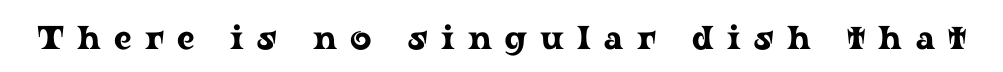
Descenders are the only things crossing below the line. Spacing verdict: proportional, widths tailored to each character. Unlike italic type, these characters show no tilt at all. Letter spacing: wide. Look at the bottom of the vertical strokes: they flare into serifs here.
